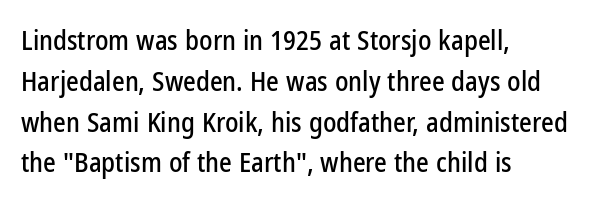
{"italic": "no", "underline": "no", "align": "left", "line_spacing": "normal", "line_spacing_ratio": 1.51, "letter_spacing": "normal", "letter_spacing_em": 0.0, "glyph_px": 27}
